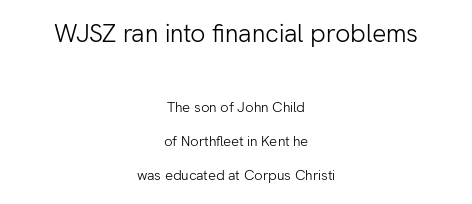
{"italic": "no", "bold": "no", "underline": "no", "align": "center", "line_spacing": "loose", "line_spacing_ratio": 2.42, "letter_spacing": "normal", "letter_spacing_em": 0.0, "larger_block": "first", "size_ratio": 1.79, "glyph_px": 25}
